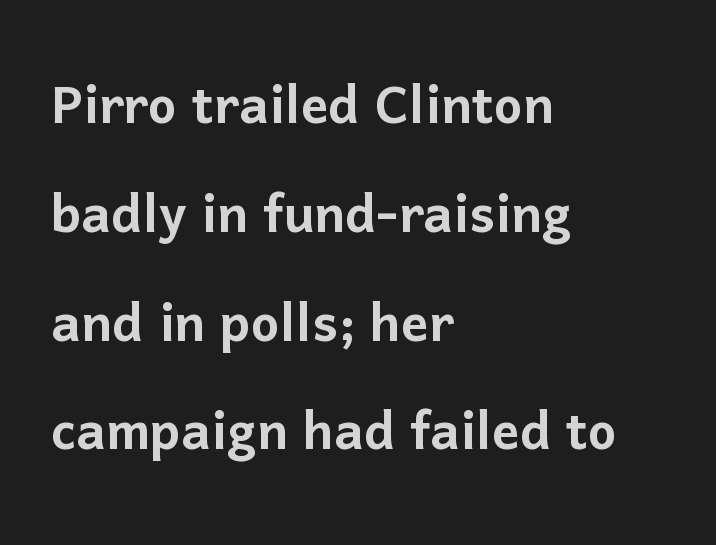
The lines are quadded left. One glance says typical: line gaps are just what's usual. Short note: letters normally spaced. Font category for this specimen: sans-serif. This rendering features lettering with no underline. Characters remain perfectly vertical along every line.
